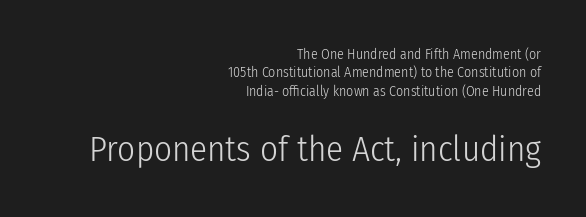
Q: Is the text bold? A: No.
Q: Is the text italic (slanted)? A: No, it is upright.
Q: Is the typeface a serif or a sans-serif typeface? A: Sans-serif.
Q: Is the text underlined? A: No.
Q: How is the paragraph aligned? A: Right-aligned.
Q: Is the spacing between letters normal or unusually wide? A: Normal.
Q: Is the spacing between lines tight, normal or loose? A: Normal.
Q: Which block of text is set in a larger size, the first (top) or the second (bottom)? A: The second (bottom) one.
Q: Width (condensed, normal, or wide)? A: Condensed.
Q: Stroke contrast? A: Low.
Q: x-height? A: Medium.
Q: Monospaced? A: No.
